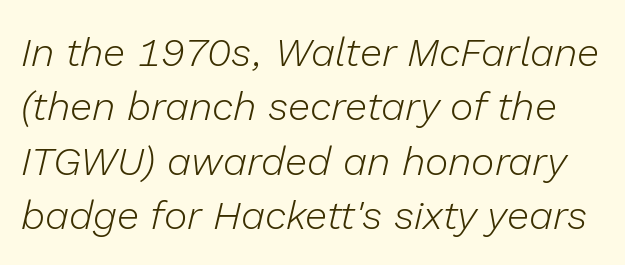
You could not count columns in this text — the font is proportionally spaced. Any mark beneath the type? The region is blank. Notice how the stems are inclined rather than vertical — that's the hallmark of italics. Vertically, the passage feels balanced, rows spaced as you'd expect. Compared with a typical body face, this is equally light or lighter still.
